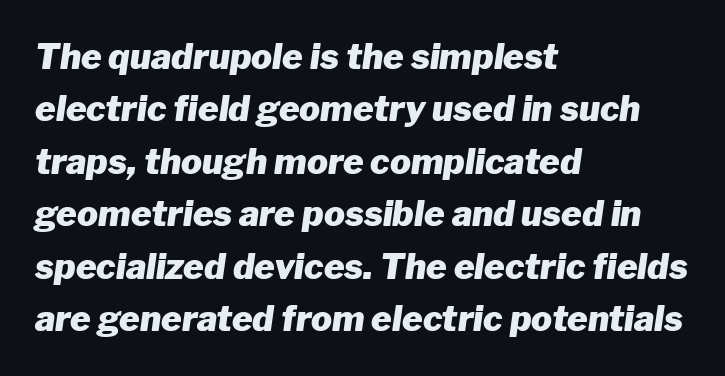
Q: Is the text bold? A: Yes.
Q: Is the text italic (slanted)? A: Yes, it leans right by about 8 degrees.
Q: Is the text underlined? A: No.
Q: How is the paragraph aligned? A: Left-aligned.
Q: Is the spacing between letters normal or unusually wide? A: Normal.
Q: Is the spacing between lines tight, normal or loose? A: Normal.
Q: Width (condensed, normal, or wide)? A: Normal.
Q: Stroke contrast? A: Low.
Q: x-height? A: Medium.
Q: Monospaced? A: No.
